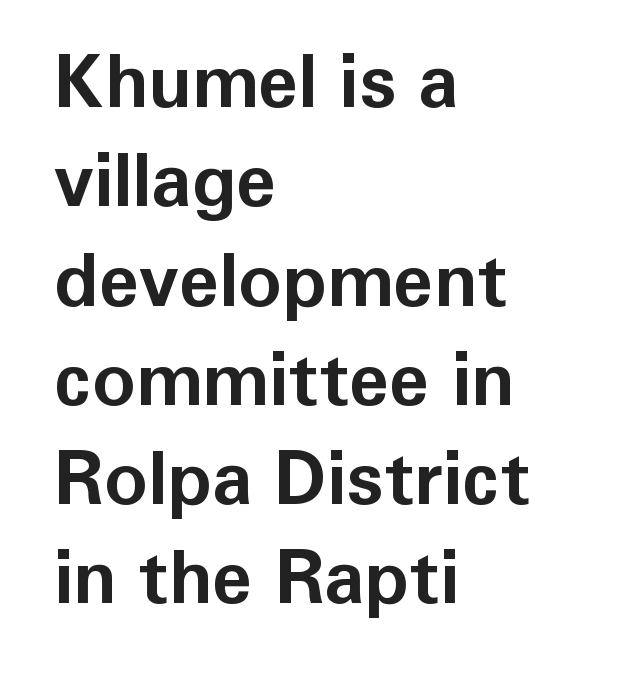
Q: Is the text bold? A: Yes.
Q: Is the text italic (slanted)? A: No, it is upright.
Q: Is the typeface a serif or a sans-serif typeface? A: Sans-serif.
Q: Is the text underlined? A: No.
Q: How is the paragraph aligned? A: Left-aligned.
Q: Is the spacing between letters normal or unusually wide? A: Normal.
Q: Is the spacing between lines tight, normal or loose? A: Normal.
Q: Width (condensed, normal, or wide)? A: Normal.
Q: Stroke contrast? A: Low.
Q: x-height? A: Medium.
Q: Monospaced? A: No.
